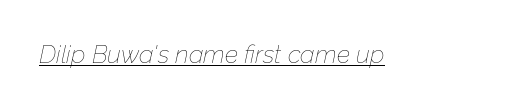
If you drew a line through each stem, it would be angled. Emphasis is given by a line drawn under the lettering. The weight tops out at a normal text grade. A typesetter would call this zero additional tracking.
